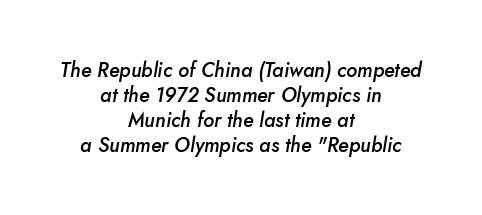
The image shows 20 px text type, italic (leaning right); set centered, normal line spacing (1.25x), normal letter spacing, not underlined.
